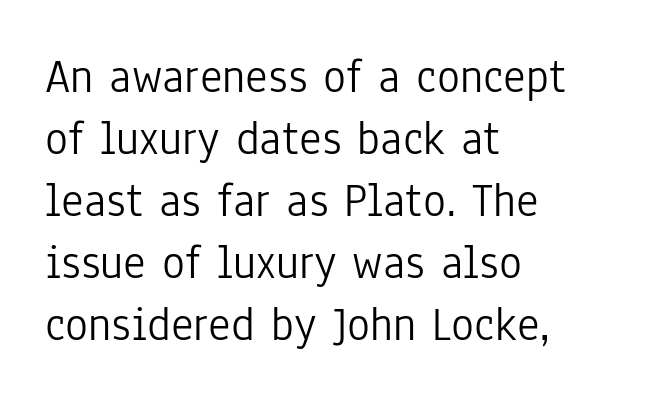
Q: Is the text bold? A: No.
Q: Is the text italic (slanted)? A: No, it is upright.
Q: Is the typeface a serif or a sans-serif typeface? A: Sans-serif.
Q: Is the text underlined? A: No.
Q: How is the paragraph aligned? A: Left-aligned.
Q: Is the spacing between letters normal or unusually wide? A: Normal.
Q: Is the spacing between lines tight, normal or loose? A: Normal.
Q: Width (condensed, normal, or wide)? A: Condensed.
Q: Stroke contrast? A: Low.
Q: x-height? A: Medium.
Q: Monospaced? A: No.
